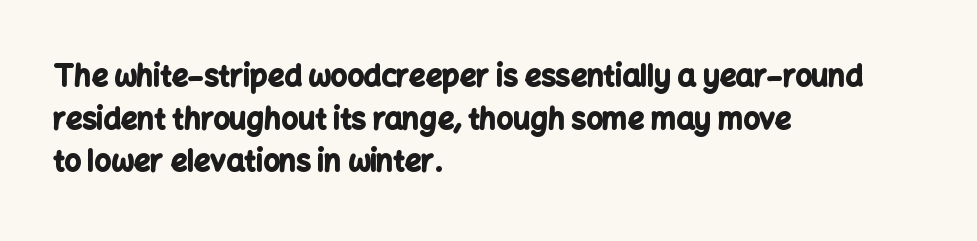
{"serif": "no", "italic": "no", "bold": "yes", "weight": "bold", "width": "normal", "stroke_contrast": "low", "x_height": "medium", "monospaced": "no", "underline": "no", "align": "left", "line_spacing": "normal", "line_spacing_ratio": 1.47, "letter_spacing": "normal", "letter_spacing_em": 0.0, "glyph_px": 29}
